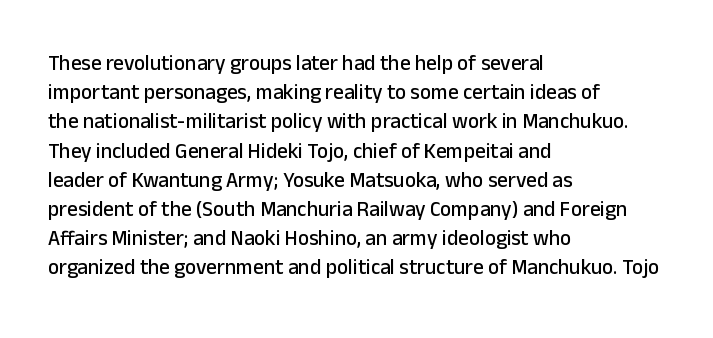
Each word holds together tightly as a unit, with standard inter-letter gaps. Left-aligned paragraph, ragged on the right. The vertical gap from one line to the next is medium. Nope, not italic — everything's standing straight. Check the space under the baseline: it is left empty.
